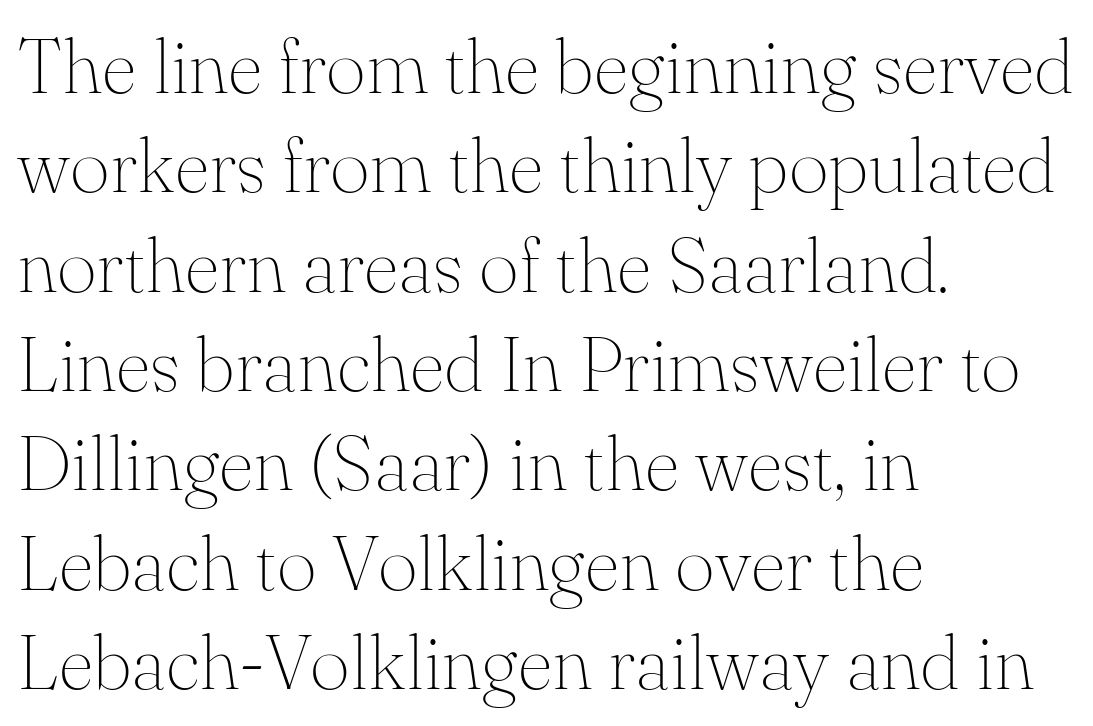
Q: Is the text bold? A: No.
Q: Is the text italic (slanted)? A: No, it is upright.
Q: Is the typeface a serif or a sans-serif typeface? A: Serif.
Q: Is the text underlined? A: No.
Q: How is the paragraph aligned? A: Left-aligned.
Q: Is the spacing between letters normal or unusually wide? A: Normal.
Q: Is the spacing between lines tight, normal or loose? A: Normal.
Q: Width (condensed, normal, or wide)? A: Normal.
Q: Stroke contrast? A: Medium.
Q: x-height? A: Small.
Q: Monospaced? A: No.
